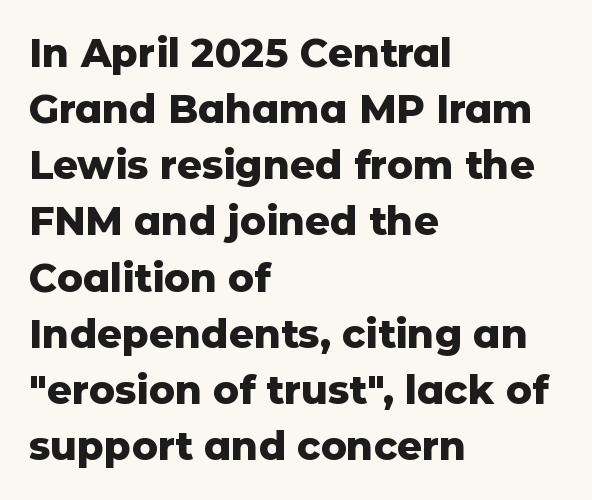
{"serif": "no", "italic": "no", "bold": "yes", "weight": "heavy", "width": "normal", "stroke_contrast": "low", "x_height": "medium", "monospaced": "no", "underline": "no", "align": "left", "line_spacing": "normal", "line_spacing_ratio": 1.44, "letter_spacing": "normal", "letter_spacing_em": 0.0, "glyph_px": 39}
